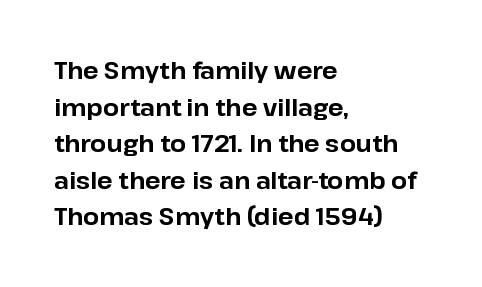
Q: Is the text bold? A: Yes.
Q: Is the text italic (slanted)? A: No, it is upright.
Q: Is the text underlined? A: No.
Q: How is the paragraph aligned? A: Left-aligned.
Q: Is the spacing between letters normal or unusually wide? A: Normal.
Q: Is the spacing between lines tight, normal or loose? A: Normal.
